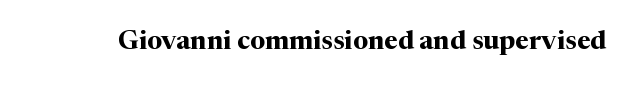
{"italic": "no", "bold": "yes", "underline": "no", "letter_spacing": "normal", "letter_spacing_em": 0.0, "glyph_px": 26}
